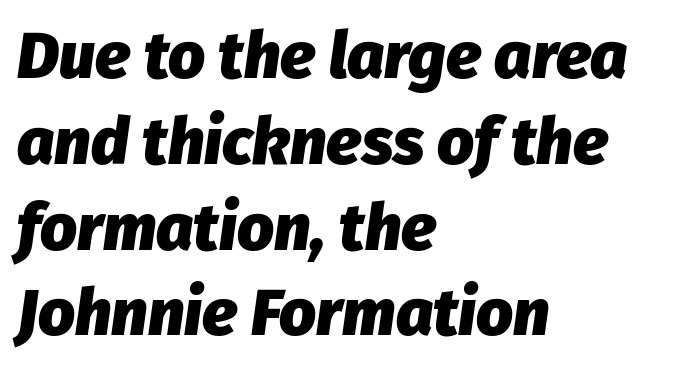
{"italic": "yes", "lean": "right", "slant_degrees": 8, "bold": "yes", "weight": "heavy", "width": "normal", "stroke_contrast": "low", "x_height": "medium", "monospaced": "no", "underline": "no", "align": "left", "line_spacing": "normal", "line_spacing_ratio": 1.32, "letter_spacing": "normal", "letter_spacing_em": 0.0, "glyph_px": 65}
